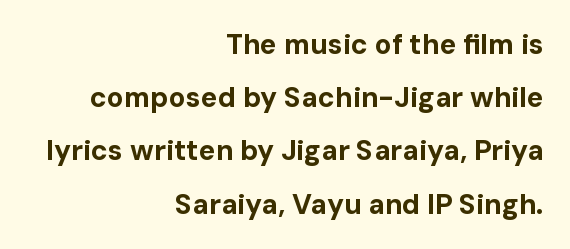
The type sits square on the baseline with zero lean. Whoever set this chose breathing room over compactness in the vertical rhythm. Type style note: lacks serifs. Spacing between characters is what you'd get straight out of the box. Here the designer chose a conventional face with non-uniform glyph widths.
